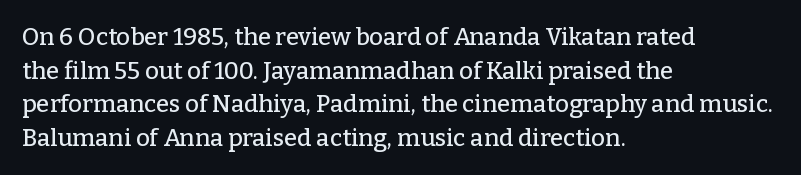
The image shows 24 px text type, upright; set left-aligned, normal line spacing (1.4x), normal letter spacing, not underlined.
